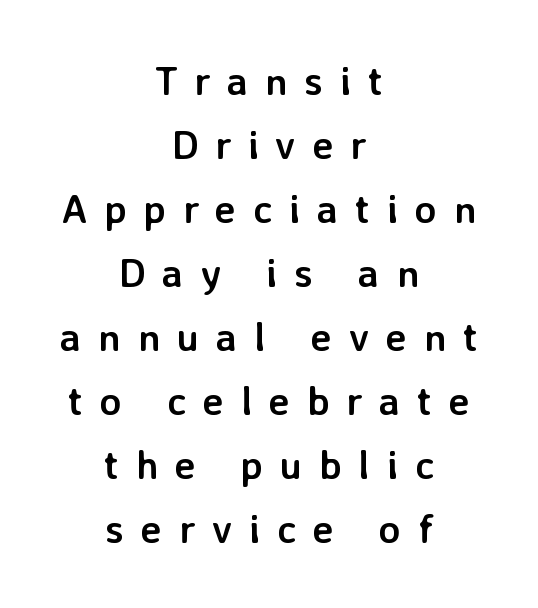
Q: Is the text bold? A: Yes.
Q: Is the text italic (slanted)? A: No, it is upright.
Q: Is the typeface a serif or a sans-serif typeface? A: Sans-serif.
Q: Is the text underlined? A: No.
Q: How is the paragraph aligned? A: Centered.
Q: Is the spacing between letters normal or unusually wide? A: Unusually wide.
Q: Is the spacing between lines tight, normal or loose? A: Normal.
Q: Width (condensed, normal, or wide)? A: Normal.
Q: Stroke contrast? A: Low.
Q: x-height? A: Medium.
Q: Monospaced? A: No.
